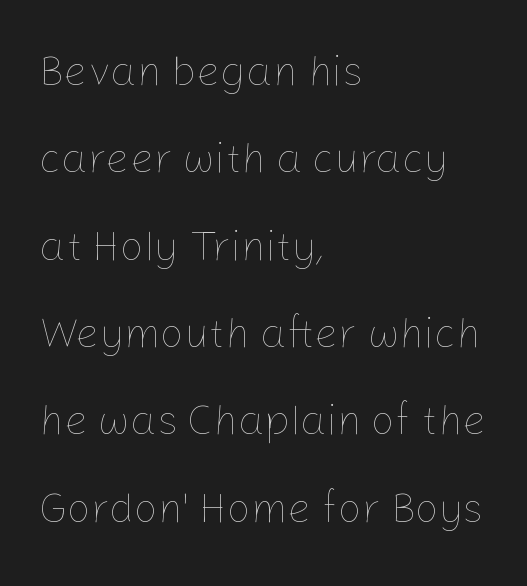
Q: Is the text bold? A: No.
Q: Is the text italic (slanted)? A: No, it is upright.
Q: Is the text underlined? A: No.
Q: How is the paragraph aligned? A: Left-aligned.
Q: Is the spacing between letters normal or unusually wide? A: Normal.
Q: Is the spacing between lines tight, normal or loose? A: Loose.
Q: Width (condensed, normal, or wide)? A: Normal.
Q: Stroke contrast? A: Low.
Q: x-height? A: Medium.
Q: Monospaced? A: No.
